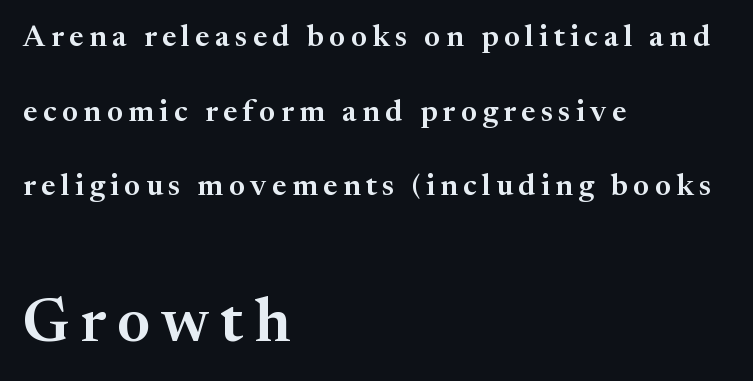
The image shows 61 px serif type, upright; set left-aligned, loose line spacing (2.49x), not underlined; the second (bottom) block is 2.03x larger; medium stroke contrast and a medium x-height.
